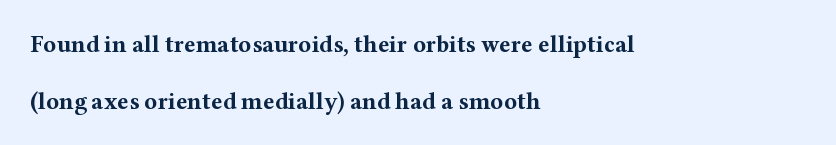
{"italic": "no", "bold": "yes", "underline": "no", "align": "left", "line_spacing": "loose", "line_spacing_ratio": 2.36, "letter_spacing": "normal", "letter_spacing_em": 0.0, "glyph_px": 24}
